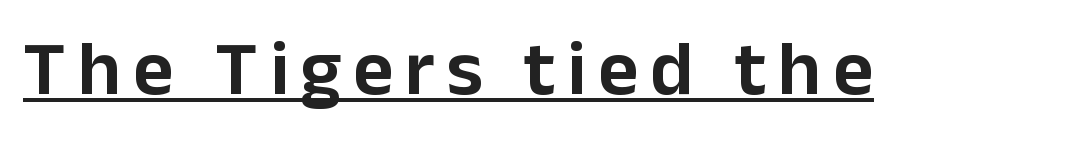
The image shows 78 px sans-serif type, upright; set underlined; low stroke contrast and a medium x-height.
